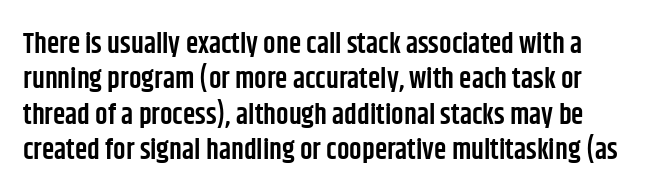
Q: Is the text bold? A: Semi-bold.
Q: Is the text italic (slanted)? A: No, it is upright.
Q: Is the typeface a serif or a sans-serif typeface? A: Sans-serif.
Q: Is the text underlined? A: No.
Q: Is the spacing between letters normal or unusually wide? A: Normal.
Q: Is the spacing between lines tight, normal or loose? A: Normal.
Q: Width (condensed, normal, or wide)? A: Condensed.
Q: Stroke contrast? A: Low.
Q: x-height? A: Large.
Q: Monospaced? A: No.
